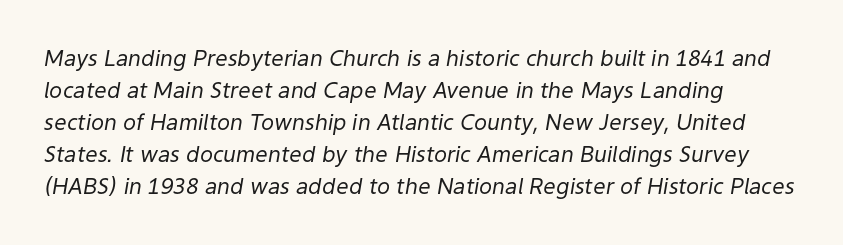
Q: Is the text bold? A: No.
Q: Is the text italic (slanted)? A: Yes, it leans right by about 9 degrees.
Q: Is the text underlined? A: No.
Q: How is the paragraph aligned? A: Left-aligned.
Q: Is the spacing between letters normal or unusually wide? A: Normal.
Q: Is the spacing between lines tight, normal or loose? A: Normal.
